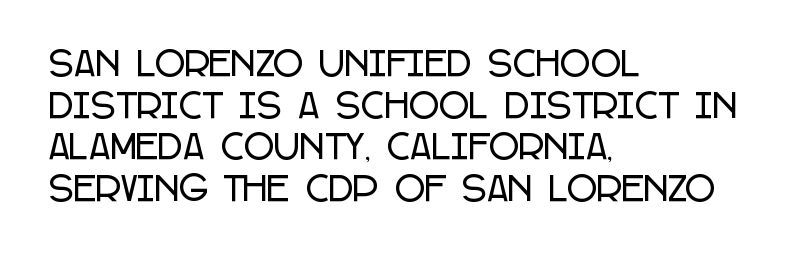
Q: Is the text italic (slanted)? A: No, it is upright.
Q: Is the typeface a serif or a sans-serif typeface? A: Sans-serif.
Q: Is the text underlined? A: No.
Q: How is the paragraph aligned? A: Left-aligned.
Q: Is the spacing between letters normal or unusually wide? A: Normal.
Q: Is the spacing between lines tight, normal or loose? A: Normal.
Q: Width (condensed, normal, or wide)? A: Condensed.
Q: Stroke contrast? A: Low.
Q: x-height? A: Large.
Q: Monospaced? A: No.
